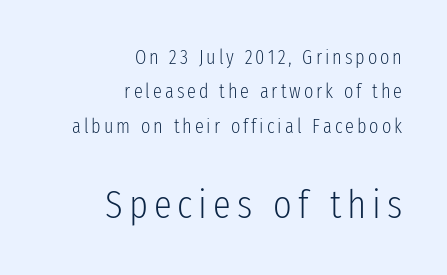
Q: Is the text bold? A: No.
Q: Is the text italic (slanted)? A: No, it is upright.
Q: Is the typeface a serif or a sans-serif typeface? A: Sans-serif.
Q: Is the text underlined? A: No.
Q: How is the paragraph aligned? A: Right-aligned.
Q: Which block of text is set in a larger size, the first (top) or the second (bottom)? A: The second (bottom) one.
Q: Width (condensed, normal, or wide)? A: Condensed.
Q: Stroke contrast? A: Low.
Q: x-height? A: Medium.
Q: Monospaced? A: No.
